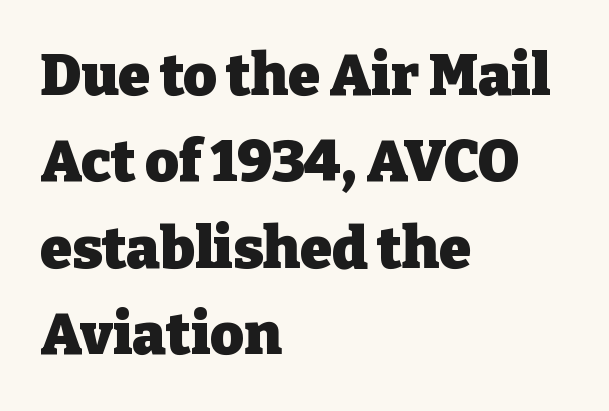
The image shows 58 px heavy serif type, upright; set left-aligned, normal line spacing (1.49x), normal letter spacing, not underlined; low stroke contrast and a medium x-height.
